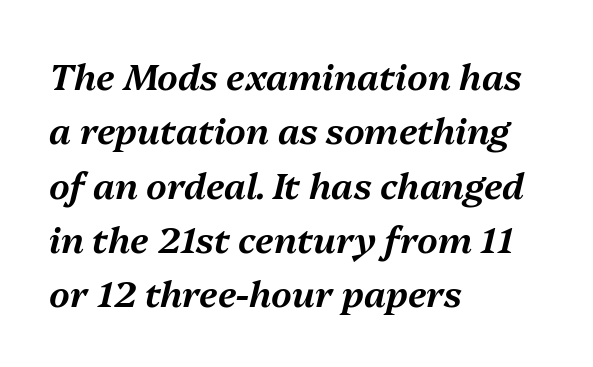
{"italic": "yes", "lean": "right", "slant_degrees": 13, "width": "normal", "stroke_contrast": "medium", "x_height": "medium", "monospaced": "no", "underline": "no", "align": "left", "line_spacing": "normal", "line_spacing_ratio": 1.51, "letter_spacing": "normal", "letter_spacing_em": 0.0, "glyph_px": 36}
